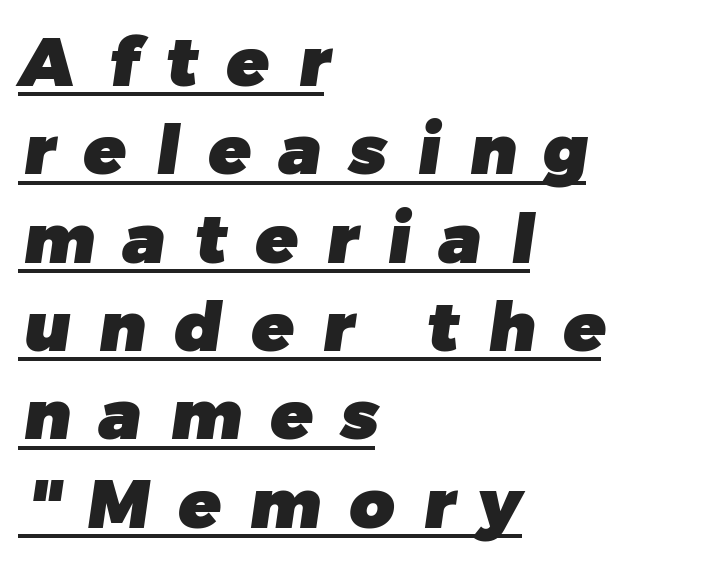
Rows of type keep a routine distance in the vertical direction. The typesetter has applied underlining to the passage shown. Spacing verdict: proportional, widths tailored to each character. These lines have a slow, spaced-out rhythm from letter to letter. The rendering anchors every line to the left-hand side.
